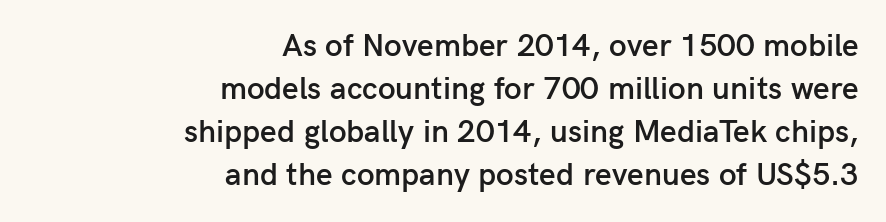
{"serif": "no", "italic": "no", "bold": "semi", "weight": "semibold", "width": "normal", "stroke_contrast": "low", "x_height": "medium", "monospaced": "no", "underline": "no", "align": "right", "line_spacing": "normal", "line_spacing_ratio": 1.34, "letter_spacing": "normal", "letter_spacing_em": 0.0, "glyph_px": 32}
